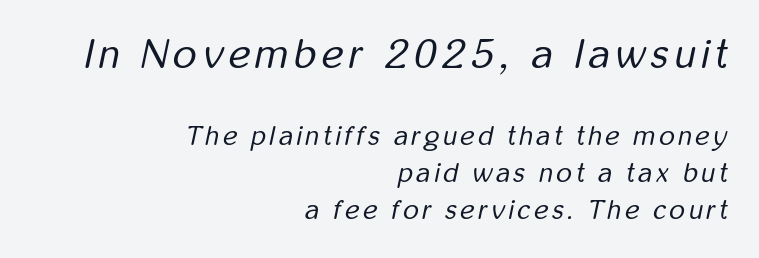
Q: Is the text bold? A: No.
Q: Is the text italic (slanted)? A: Yes, it leans right by about 12 degrees.
Q: Is the text underlined? A: No.
Q: How is the paragraph aligned? A: Right-aligned.
Q: Is the spacing between lines tight, normal or loose? A: Normal.
Q: Which block of text is set in a larger size, the first (top) or the second (bottom)? A: The first (top) one.
Q: Width (condensed, normal, or wide)? A: Condensed.
Q: Stroke contrast? A: Low.
Q: x-height? A: Medium.
Q: Monospaced? A: No.
